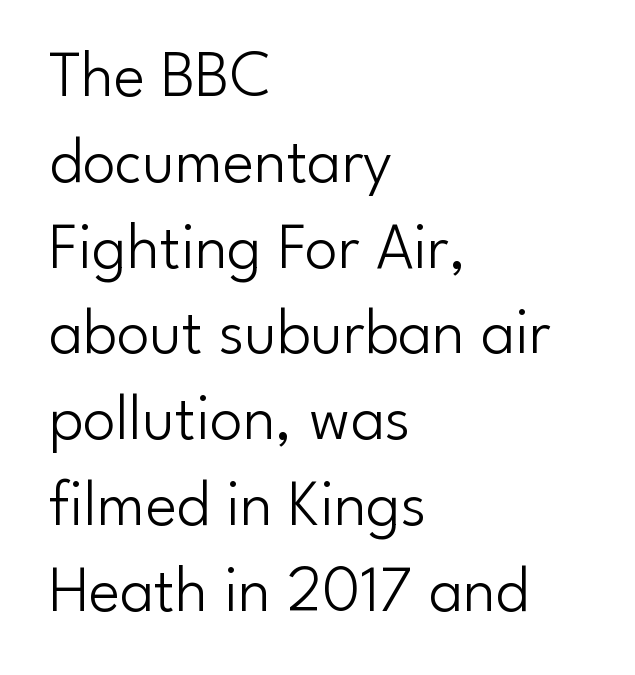
The image shows 66 px light sans-serif type, upright; set left-aligned, normal line spacing (1.3x), normal letter spacing, not underlined; low stroke contrast and a small x-height.
